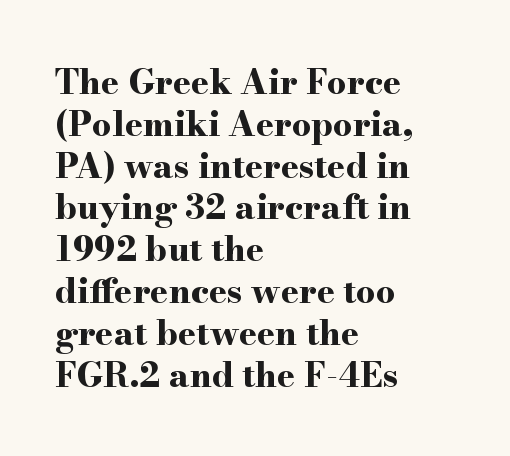
{"serif": "yes", "italic": "no", "bold": "yes", "weight": "bold", "width": "wide", "stroke_contrast": "high", "x_height": "small", "monospaced": "no", "underline": "no", "align": "left", "line_spacing_ratio": 1.23, "letter_spacing": "normal", "letter_spacing_em": 0.0, "glyph_px": 34}
